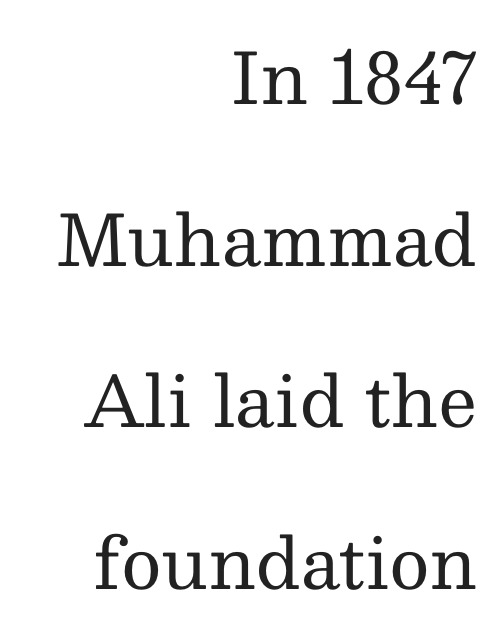
{"serif": "yes", "italic": "no", "bold": "no", "weight": "regular", "width": "normal", "stroke_contrast": "medium", "x_height": "medium", "monospaced": "no", "underline": "no", "align": "right", "line_spacing": "loose", "line_spacing_ratio": 2.31, "letter_spacing": "normal", "letter_spacing_em": 0.0, "glyph_px": 70}
